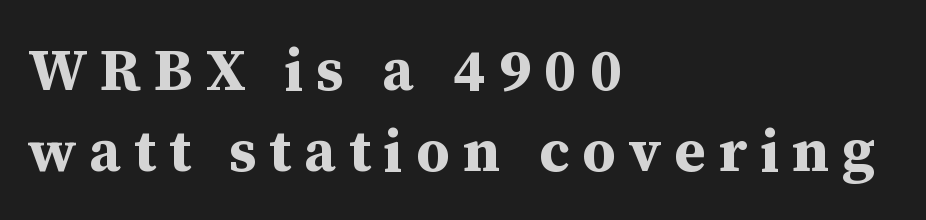
Little horizontal feet cap the strokes, marking this as serif type. The tracking jumps out immediately: characters are airy and widely separated. Note the varied advance widths — an 'i' is clearly narrower than an 'm'. Weight: bold. Type without underlining.
